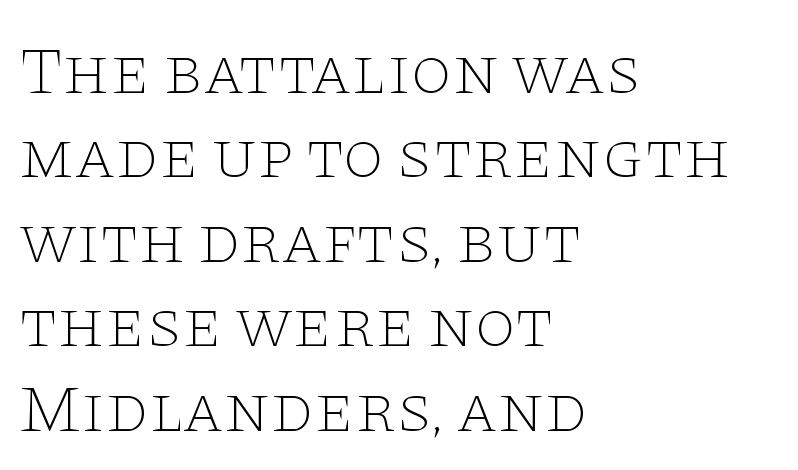
Q: Is the text bold? A: No.
Q: Is the text italic (slanted)? A: No, it is upright.
Q: Is the typeface a serif or a sans-serif typeface? A: Serif.
Q: Is the text underlined? A: No.
Q: How is the paragraph aligned? A: Left-aligned.
Q: Is the spacing between letters normal or unusually wide? A: Normal.
Q: Is the spacing between lines tight, normal or loose? A: Normal.
Q: Width (condensed, normal, or wide)? A: Wide.
Q: Stroke contrast? A: Low.
Q: x-height? A: Large.
Q: Monospaced? A: No.
